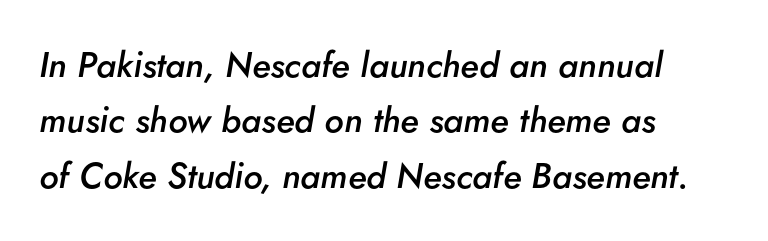
The image shows 35 px semibold type, italic (leaning right); set left-aligned, normal line spacing (1.58x), normal letter spacing, not underlined; low stroke contrast and a small x-height.
